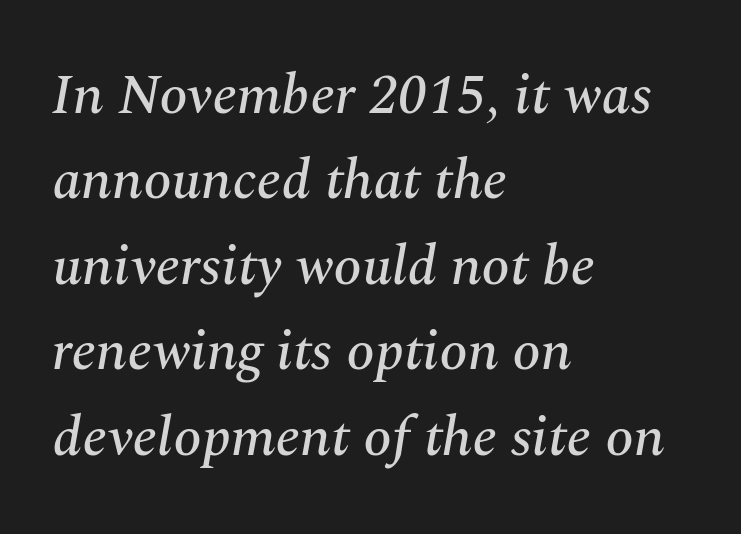
Q: Is the text italic (slanted)? A: Yes, it leans right by about 10 degrees.
Q: Is the typeface a serif or a sans-serif typeface? A: Serif.
Q: Is the text underlined? A: No.
Q: How is the paragraph aligned? A: Left-aligned.
Q: Is the spacing between letters normal or unusually wide? A: Normal.
Q: Is the spacing between lines tight, normal or loose? A: Normal.
Q: Width (condensed, normal, or wide)? A: Normal.
Q: Stroke contrast? A: Medium.
Q: x-height? A: Medium.
Q: Monospaced? A: No.
